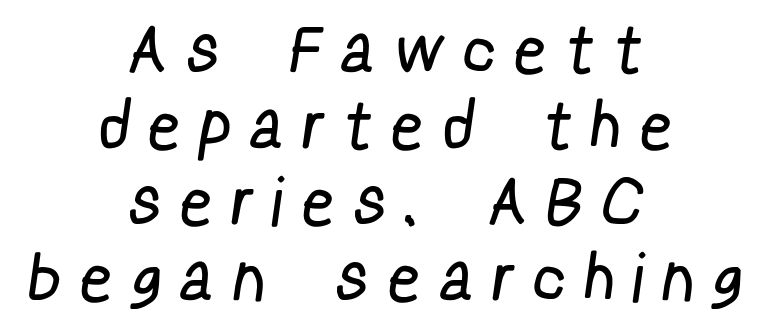
The image shows 66 px regular-weight, condensed sans-serif type; set centered, tight line spacing (1.15x), unusually wide letter spacing (+0.39 em), not underlined; low stroke contrast and a medium x-height.
